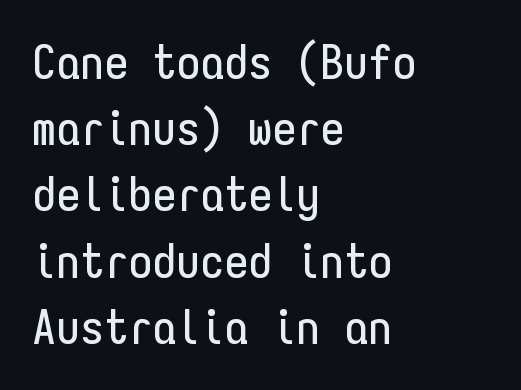
Q: Is the text italic (slanted)? A: No, it is upright.
Q: Is the typeface a serif or a sans-serif typeface? A: Sans-serif.
Q: Is the text underlined? A: No.
Q: How is the paragraph aligned? A: Left-aligned.
Q: Is the spacing between letters normal or unusually wide? A: Normal.
Q: Is the spacing between lines tight, normal or loose? A: Normal.
Q: Width (condensed, normal, or wide)? A: Condensed.
Q: Stroke contrast? A: Low.
Q: x-height? A: Medium.
Q: Monospaced? A: Yes.
